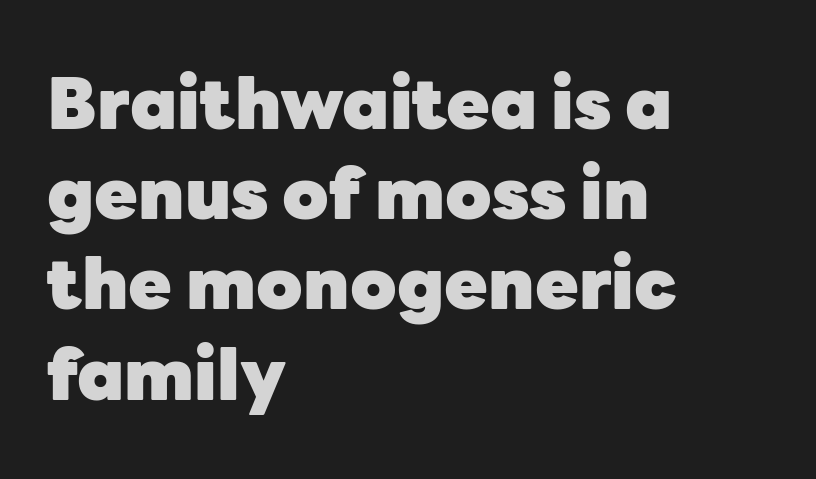
Q: Is the text bold? A: Yes.
Q: Is the text italic (slanted)? A: No, it is upright.
Q: Is the typeface a serif or a sans-serif typeface? A: Sans-serif.
Q: Is the text underlined? A: No.
Q: How is the paragraph aligned? A: Left-aligned.
Q: Is the spacing between letters normal or unusually wide? A: Normal.
Q: Is the spacing between lines tight, normal or loose? A: Normal.
Q: Width (condensed, normal, or wide)? A: Normal.
Q: Stroke contrast? A: Low.
Q: x-height? A: Medium.
Q: Monospaced? A: No.
